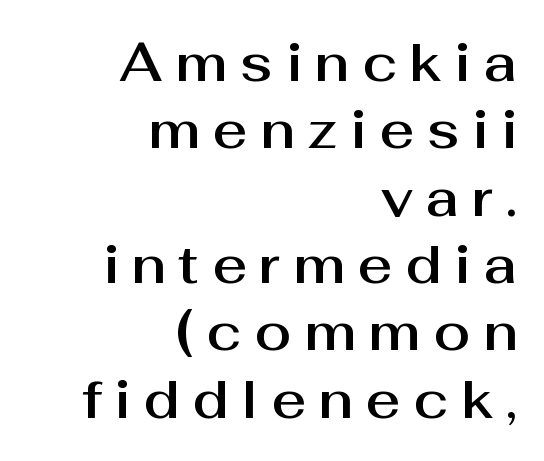
Q: Is the text italic (slanted)? A: No, it is upright.
Q: Is the typeface a serif or a sans-serif typeface? A: Sans-serif.
Q: Is the text underlined? A: No.
Q: How is the paragraph aligned? A: Right-aligned.
Q: Is the spacing between letters normal or unusually wide? A: Unusually wide.
Q: Is the spacing between lines tight, normal or loose? A: Normal.
Q: Width (condensed, normal, or wide)? A: Normal.
Q: Stroke contrast? A: Medium.
Q: x-height? A: Medium.
Q: Monospaced? A: No.
